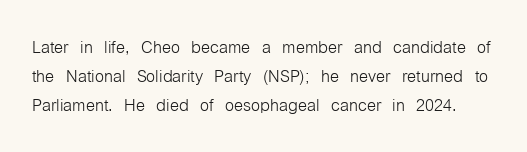
Q: Is the text bold? A: No.
Q: Is the text italic (slanted)? A: No, it is upright.
Q: Is the text underlined? A: No.
Q: Is the spacing between letters normal or unusually wide? A: Normal.
Q: Is the spacing between lines tight, normal or loose? A: Normal.
